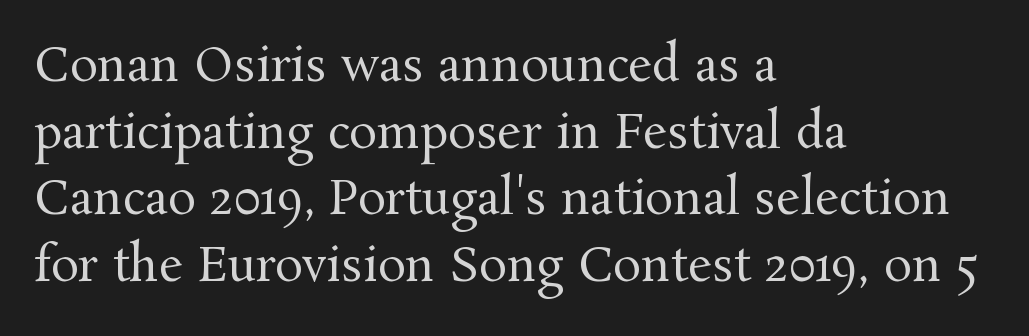
Look at the bottom of the vertical strokes: they flare into serifs here. Any mark beneath the type? The region is blank. These lines sit exactly where default settings would place them. The axis of the letterforms is exactly vertical.
